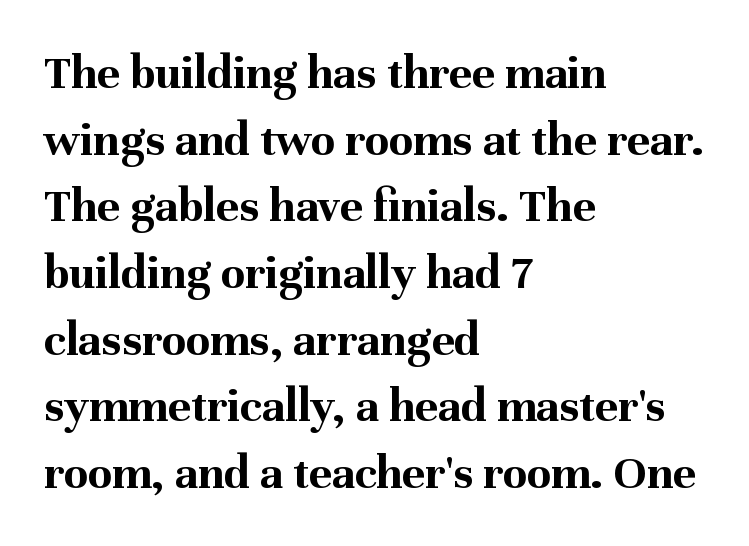
A typesetter would call this zero additional tracking. What kind of face is this? One with serifs. A typesetter would call this proportional, since set widths differ per character. Reading down the block, your eye returns to a fixed left position each line. These words are printed bold, with thick strokes throughout. Underlining? Definitely not there.
